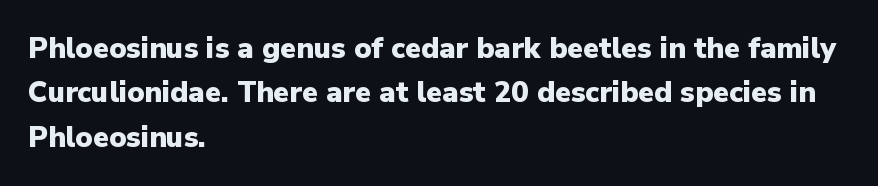
Q: Is the text bold? A: Yes.
Q: Is the text italic (slanted)? A: No, it is upright.
Q: Is the typeface a serif or a sans-serif typeface? A: Sans-serif.
Q: Is the text underlined? A: No.
Q: How is the paragraph aligned? A: Left-aligned.
Q: Is the spacing between letters normal or unusually wide? A: Normal.
Q: Is the spacing between lines tight, normal or loose? A: Normal.
Q: Width (condensed, normal, or wide)? A: Normal.
Q: Stroke contrast? A: Low.
Q: x-height? A: Medium.
Q: Monospaced? A: No.
